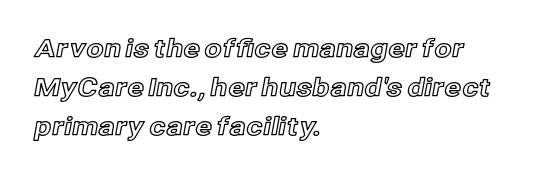
{"underline": "no", "align": "left", "line_spacing": "normal", "line_spacing_ratio": 1.57, "letter_spacing": "normal", "letter_spacing_em": 0.0, "glyph_px": 25}
